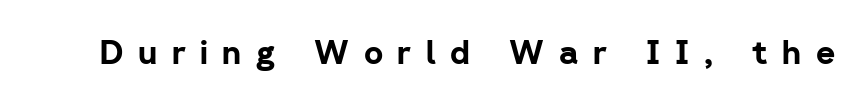
The foot of each line stays bare and open. The glyphs in this specimen are sans serif. The typography opts for an upright posture over an oblique one. Heft: maximum for text — a bold. Varying glyph widths throughout — classic text-font behaviour.
